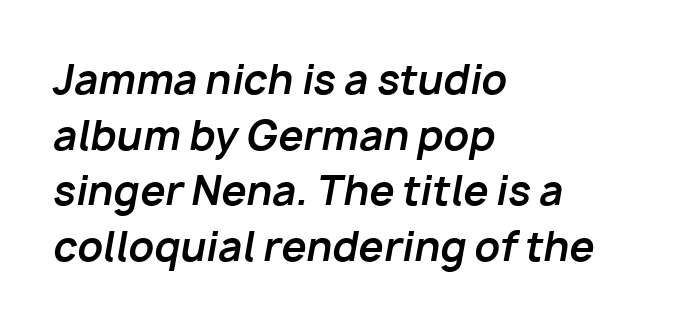
Q: Is the text bold? A: Yes.
Q: Is the text italic (slanted)? A: Yes, it leans right by about 10 degrees.
Q: Is the text underlined? A: No.
Q: How is the paragraph aligned? A: Left-aligned.
Q: Is the spacing between letters normal or unusually wide? A: Normal.
Q: Is the spacing between lines tight, normal or loose? A: Normal.
Q: Width (condensed, normal, or wide)? A: Normal.
Q: Stroke contrast? A: Low.
Q: x-height? A: Medium.
Q: Monospaced? A: No.
